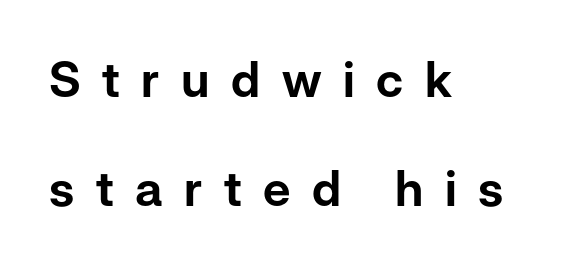
The image shows 49 px sans-serif type, upright; set left-aligned, loose line spacing (2.22x), unusually wide letter spacing (+0.44 em), not underlined; low stroke contrast and a medium x-height.
